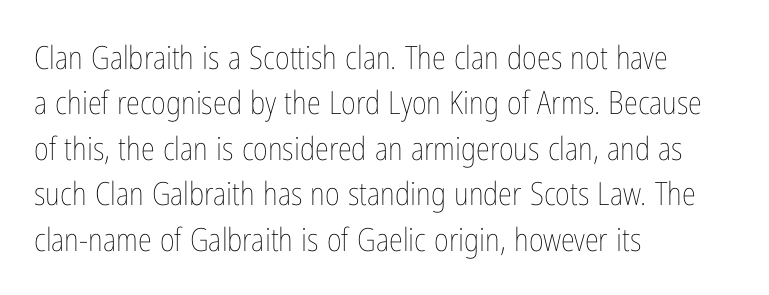
Q: Is the text bold? A: No.
Q: Is the text italic (slanted)? A: No, it is upright.
Q: Is the text underlined? A: No.
Q: How is the paragraph aligned? A: Left-aligned.
Q: Is the spacing between letters normal or unusually wide? A: Normal.
Q: Is the spacing between lines tight, normal or loose? A: Normal.
Q: Width (condensed, normal, or wide)? A: Condensed.
Q: Stroke contrast? A: Low.
Q: x-height? A: Medium.
Q: Monospaced? A: No.
